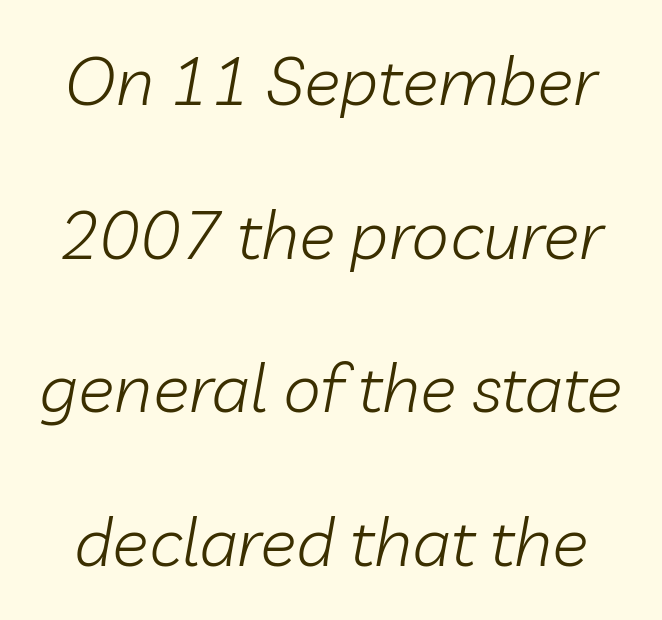
{"italic": "yes", "lean": "right", "slant_degrees": 10, "bold": "no", "weight": "light", "width": "normal", "stroke_contrast": "low", "x_height": "medium", "monospaced": "no", "underline": "no", "line_spacing": "loose", "line_spacing_ratio": 2.26, "letter_spacing": "normal", "letter_spacing_em": 0.0, "glyph_px": 68}
